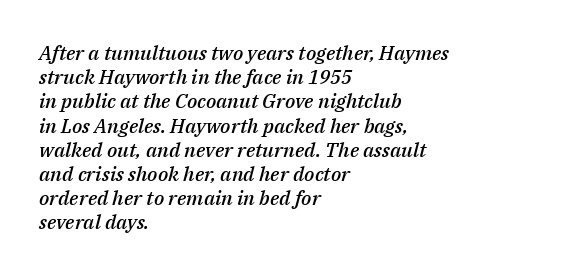
Q: Is the text bold? A: Semi-bold.
Q: Is the text italic (slanted)? A: Yes, it leans right by about 14 degrees.
Q: Is the text underlined? A: No.
Q: How is the paragraph aligned? A: Left-aligned.
Q: Is the spacing between letters normal or unusually wide? A: Normal.
